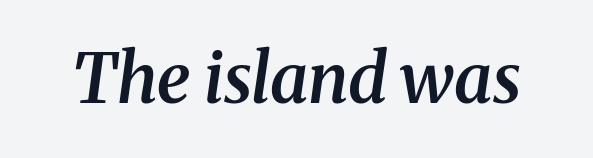
Q: Is the text bold? A: Semi-bold.
Q: Is the text italic (slanted)? A: Yes, it leans right by about 8 degrees.
Q: Is the typeface a serif or a sans-serif typeface? A: Serif.
Q: Is the text underlined? A: No.
Q: Is the spacing between letters normal or unusually wide? A: Normal.
Q: Width (condensed, normal, or wide)? A: Normal.
Q: Stroke contrast? A: Medium.
Q: x-height? A: Medium.
Q: Monospaced? A: No.
